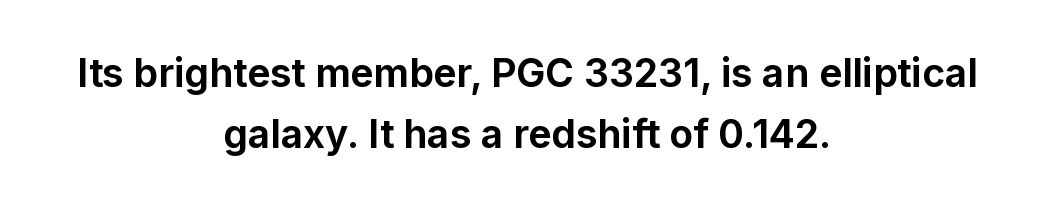
If you drew a line through each stem, it would be perfectly vertical. What's the leading like? Ordinary, nothing unusual. This sample has the flowing, uneven cadence of proportional lettering. Short note: letters normally spaced. Typeset on center — no edge is straight.
